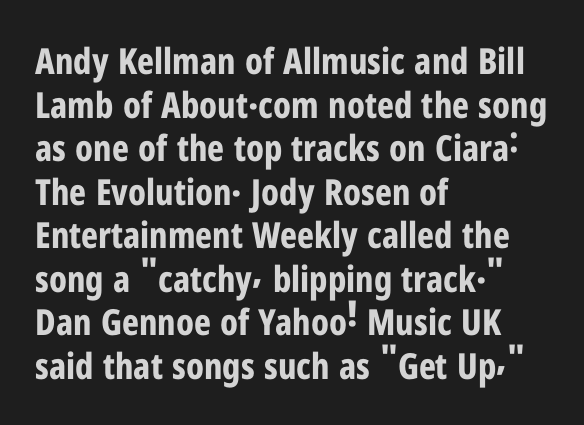
The lines in this sample share a left origin and differ only in where they stop. Typographically, this falls in the sans-serif category. Letters rest on an invisible, unmarked baseline. As a designer I'd log this as weight 700, bold. Observe the ordinary spacing: letters are neighbours, not strangers.
